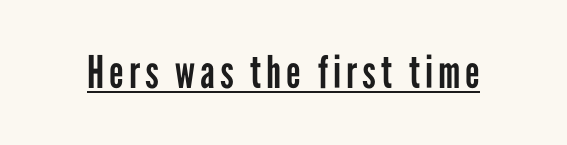
The image shows 45 px regular-weight, condensed sans-serif type, upright; set underlined; low stroke contrast and a medium x-height.
